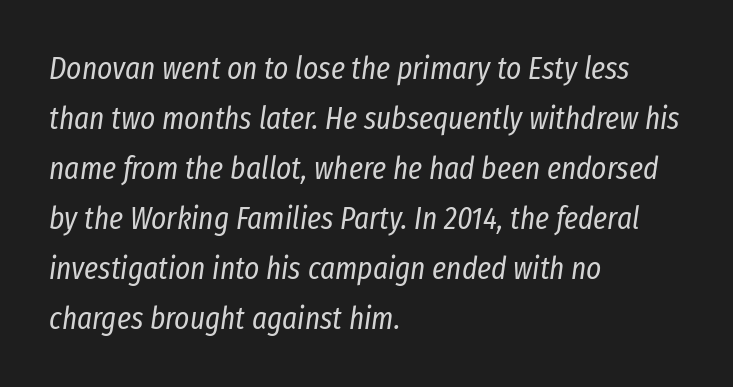
Q: Is the text bold? A: No.
Q: Is the text italic (slanted)? A: Yes, it leans right by about 8 degrees.
Q: Is the text underlined? A: No.
Q: How is the paragraph aligned? A: Left-aligned.
Q: Is the spacing between letters normal or unusually wide? A: Normal.
Q: Is the spacing between lines tight, normal or loose? A: Normal.
Q: Width (condensed, normal, or wide)? A: Condensed.
Q: Stroke contrast? A: Low.
Q: x-height? A: Medium.
Q: Monospaced? A: No.
